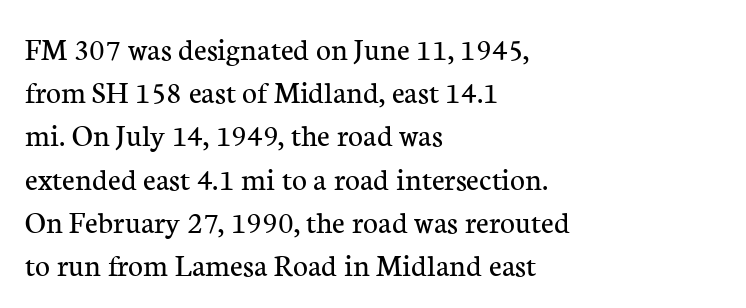
{"serif": "yes", "italic": "no", "bold": "no", "weight": "regular", "width": "normal", "stroke_contrast": "low", "x_height": "medium", "monospaced": "no", "underline": "no", "align": "left", "line_spacing": "normal", "line_spacing_ratio": 1.35, "letter_spacing": "normal", "letter_spacing_em": 0.0, "glyph_px": 32}
